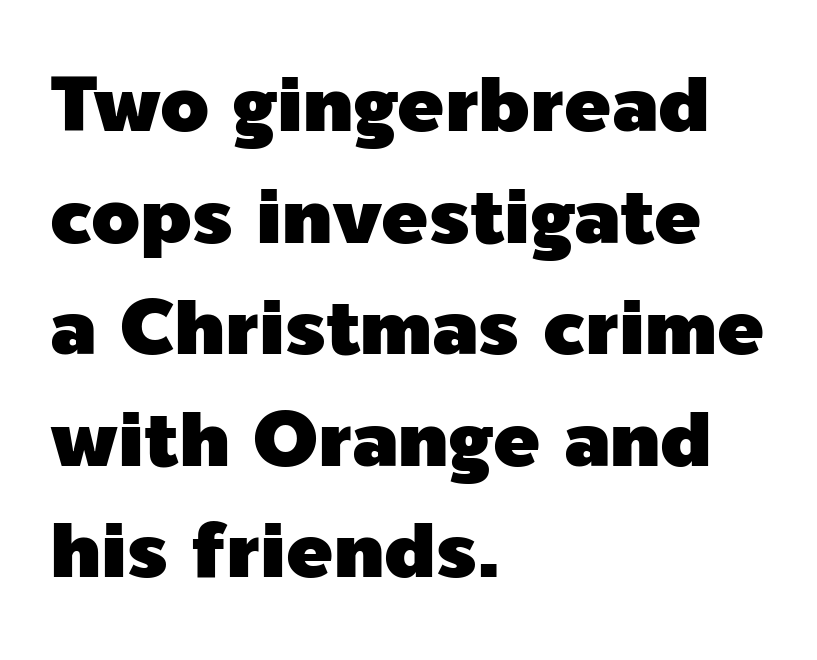
The face used here is rendered with its standard letterfit. Type style note: lacks serifs. Notice how the stems are strictly vertical — no italics here. Alignment: flush left. One glance says typical: line gaps are just what's usual.
